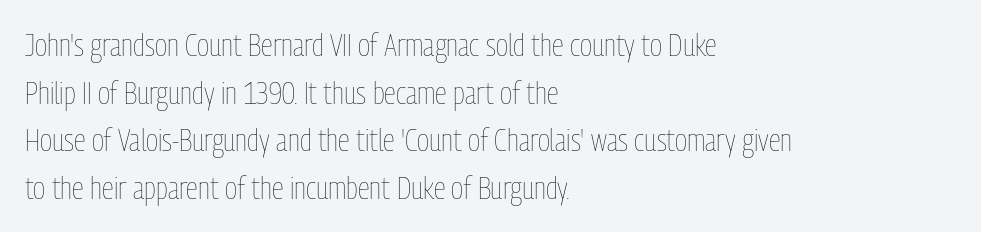
Teacher's note: observe the even left margin — that is flush-left alignment. Posture: vertical. Whoever set this chose a conventional vertical rhythm. The specimen omits any rule beneath the text block's lines.
